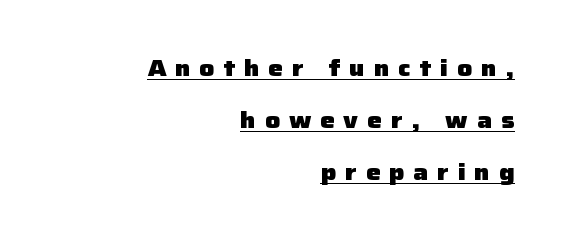
{"italic": "no", "bold": "yes", "underline": "yes", "align": "right", "line_spacing": "loose", "line_spacing_ratio": 2.26, "letter_spacing": "wide", "letter_spacing_em": 0.39, "glyph_px": 23}
